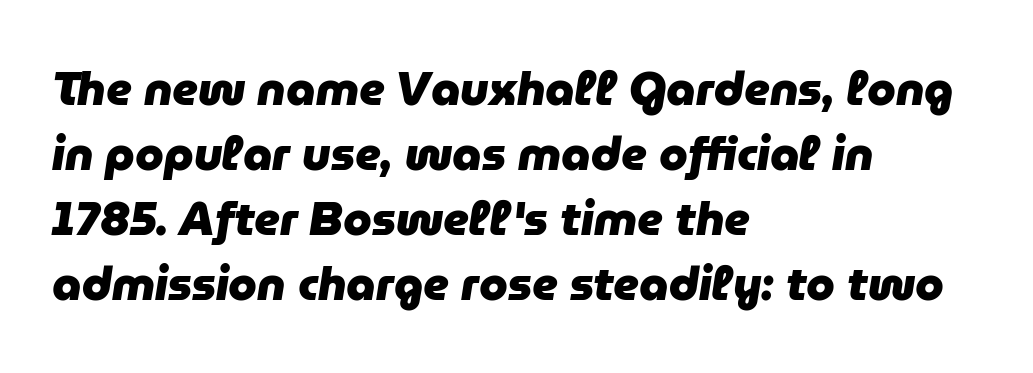
The image shows 46 px heavy type, italic (leaning right); set left-aligned, normal line spacing (1.41x), normal letter spacing, not underlined; low stroke contrast and a medium x-height.
